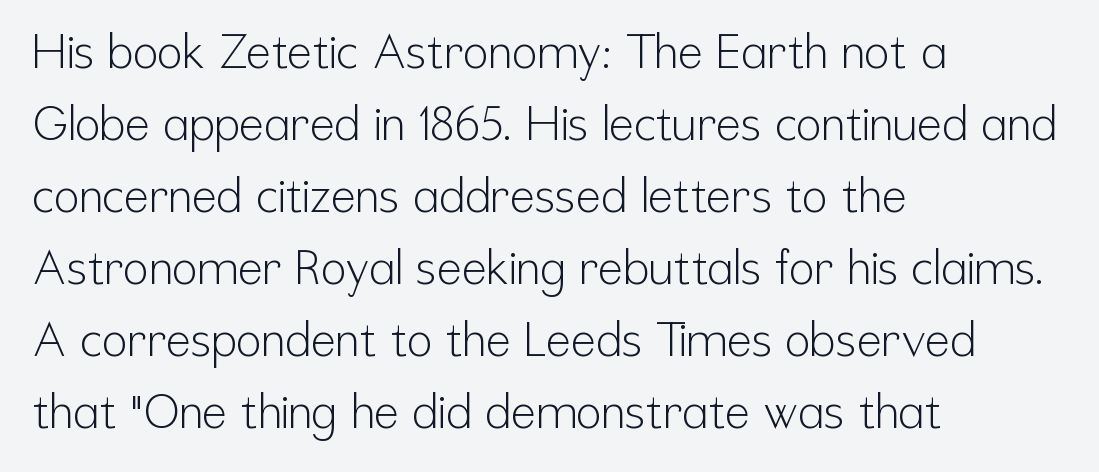
The typography opts for an upright posture over an oblique one. Inter-character spacing is left at the font's built-in metrics. A typesetter would call this proportional, since set widths differ per character. The passage shown stacks its lines at a standard gap. A typesetter would label this face a sans.
